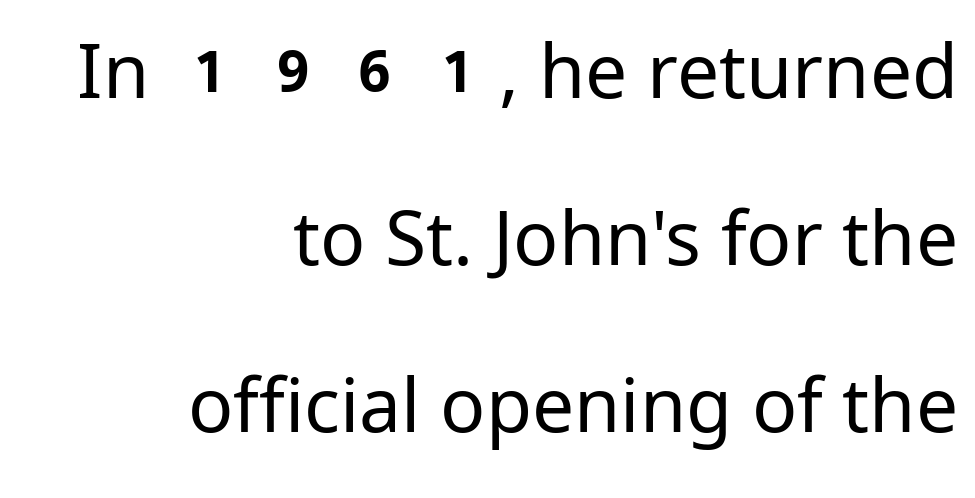
Q: Is the text bold? A: No.
Q: Is the text italic (slanted)? A: No, it is upright.
Q: Is the typeface a serif or a sans-serif typeface? A: Sans-serif.
Q: Is the text underlined? A: No.
Q: How is the paragraph aligned? A: Right-aligned.
Q: Is the spacing between letters normal or unusually wide? A: Normal.
Q: Is the spacing between lines tight, normal or loose? A: Loose.
Q: Width (condensed, normal, or wide)? A: Normal.
Q: Stroke contrast? A: Low.
Q: x-height? A: Medium.
Q: Monospaced? A: No.
